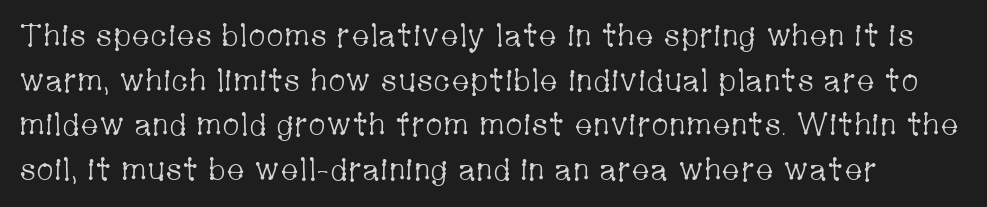
{"serif": "yes", "italic": "no", "bold": "no", "weight": "light", "width": "condensed", "stroke_contrast": "low", "x_height": "medium", "monospaced": "no", "underline": "no", "line_spacing": "normal", "line_spacing_ratio": 1.44, "letter_spacing": "normal", "letter_spacing_em": 0.0, "glyph_px": 31}
